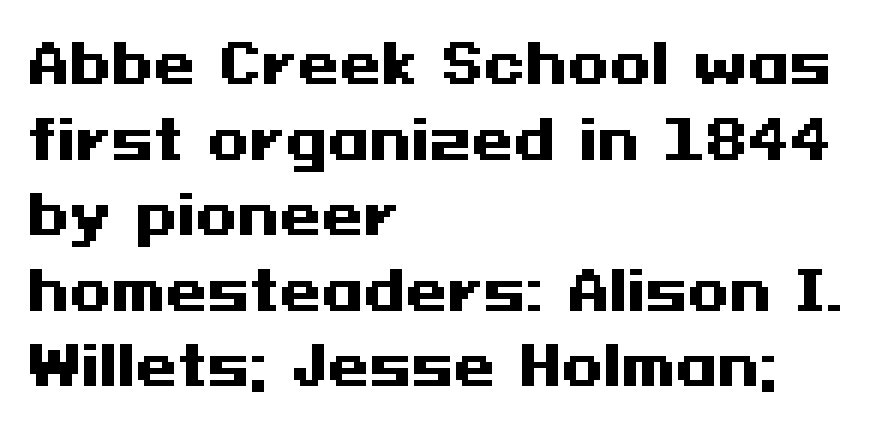
{"serif": "no", "italic": "no", "bold": "yes", "weight": "heavy", "width": "wide", "stroke_contrast": "medium", "x_height": "medium", "underline": "no", "align": "left", "line_spacing": "normal", "line_spacing_ratio": 1.4, "letter_spacing": "normal", "letter_spacing_em": 0.0, "glyph_px": 54}
